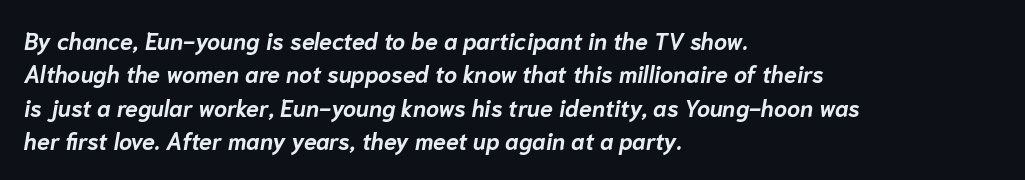
{"italic": "yes", "lean": "right", "slant_degrees": 10, "bold": "yes", "underline": "no", "align": "left", "line_spacing": "normal", "line_spacing_ratio": 1.45, "letter_spacing": "normal", "letter_spacing_em": 0.0, "glyph_px": 23}
